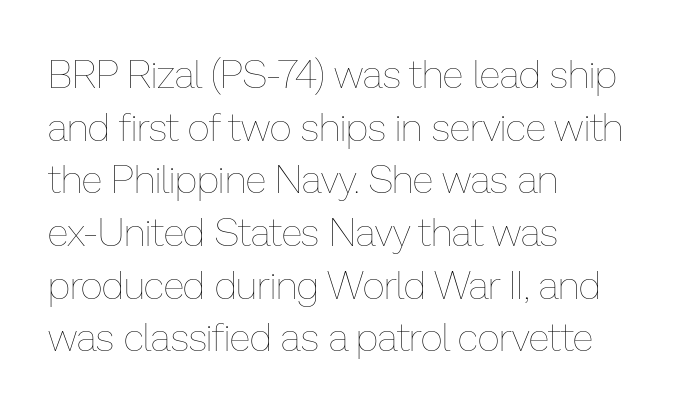
{"italic": "no", "bold": "no", "weight": "thin", "width": "normal", "stroke_contrast": "low", "x_height": "medium", "monospaced": "no", "underline": "no", "align": "left", "line_spacing": "normal", "line_spacing_ratio": 1.35, "letter_spacing": "normal", "letter_spacing_em": 0.0, "glyph_px": 39}
